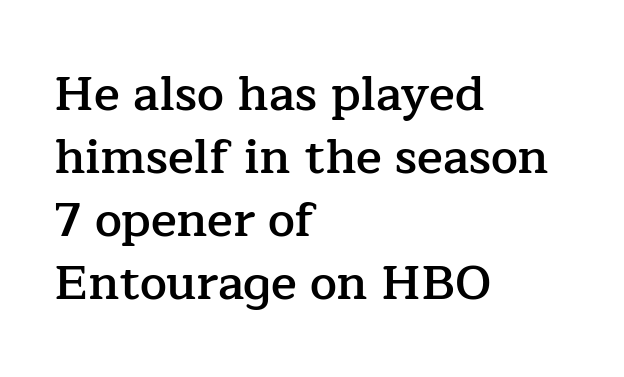
The image shows 48 px semibold serif type, upright; set left-aligned, normal line spacing (1.31x), normal letter spacing, not underlined; low stroke contrast and a medium x-height.
